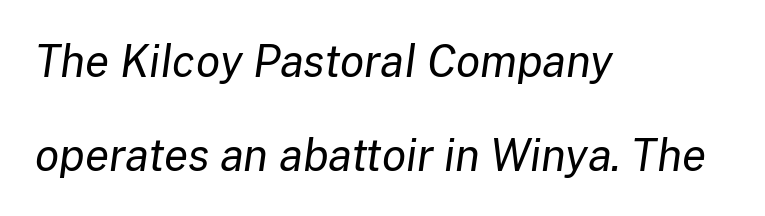
The image shows 44 px regular-weight type, italic (leaning right); set left-aligned, loose line spacing (2.13x), normal letter spacing, not underlined; low stroke contrast and a medium x-height.
